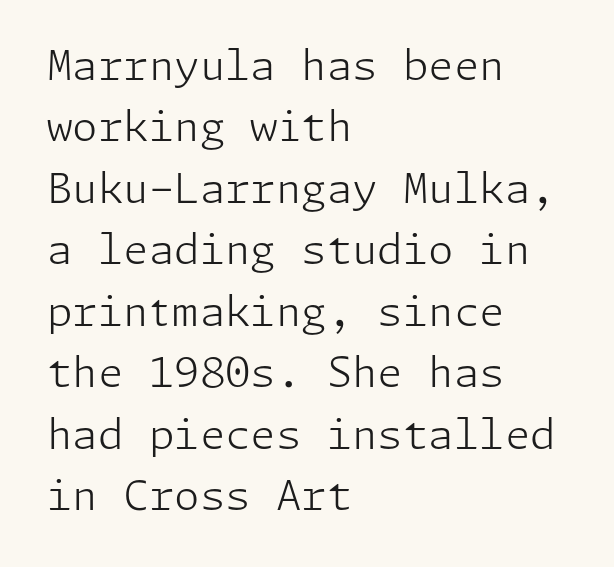
Q: Is the text bold? A: No.
Q: Is the text italic (slanted)? A: No, it is upright.
Q: Is the typeface a serif or a sans-serif typeface? A: Sans-serif.
Q: Is the text underlined? A: No.
Q: How is the paragraph aligned? A: Left-aligned.
Q: Is the spacing between letters normal or unusually wide? A: Normal.
Q: Is the spacing between lines tight, normal or loose? A: Normal.
Q: Width (condensed, normal, or wide)? A: Normal.
Q: Stroke contrast? A: Low.
Q: x-height? A: Medium.
